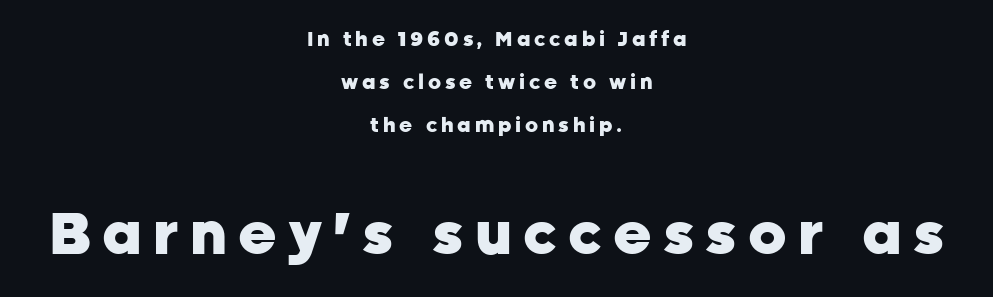
Size hierarchy here favors the trailing block over the leading one. The typography opts for an upright posture over an oblique one. The face used here is a sans, in the tradition of grotesques and geometrics. Caption: multi-line text, centered on the measure. The area under the type is left untouched.
